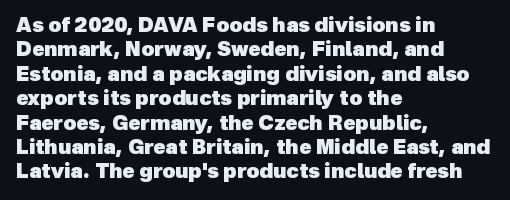
This sample uses plain, unmodified letter spacing. Words float on clear page, feet unadorned. Students, this is bold: see how much ink each stroke carries. The lines in this sample share a left origin and differ only in where they stop.
